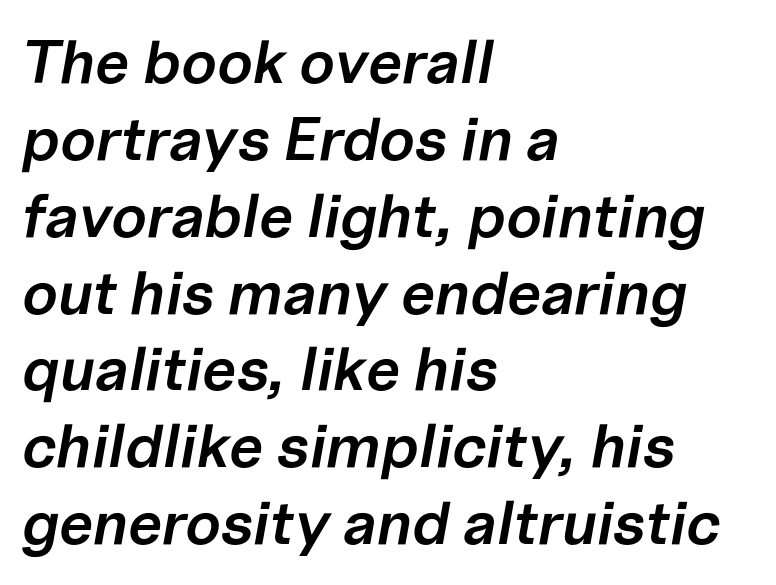
The image shows 61 px semibold type, italic (leaning right); set left-aligned, normal line spacing (1.26x), normal letter spacing, not underlined; low stroke contrast and a medium x-height.
